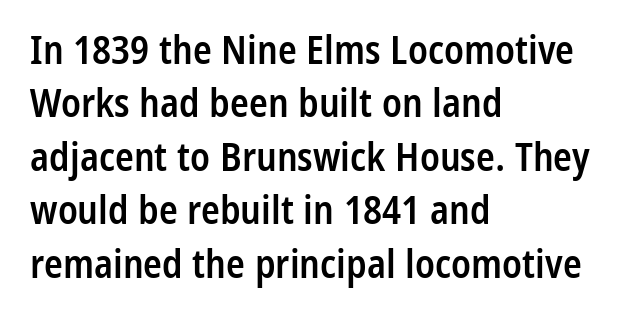
In terms of leading, this rendering sits right in the middle. Do the characters align in a grid? No, the font is proportional. Each glyph is drawn with semibold strokes, heavier than normal yet not fully bold. A classic flush-left, rag-right setting is used for this passage.
